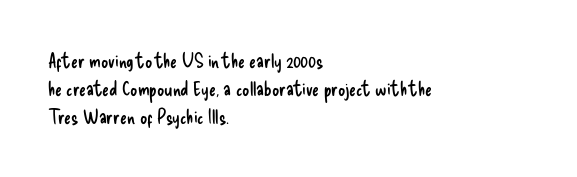
Q: Is the text bold? A: No.
Q: Is the text italic (slanted)? A: No, it is upright.
Q: Is the text underlined? A: No.
Q: How is the paragraph aligned? A: Left-aligned.
Q: Is the spacing between letters normal or unusually wide? A: Normal.
Q: Is the spacing between lines tight, normal or loose? A: Normal.
